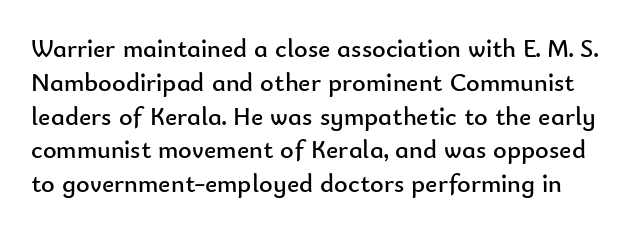
The image shows 26 px text type, upright; set normal line spacing (1.3x), normal letter spacing, not underlined.
